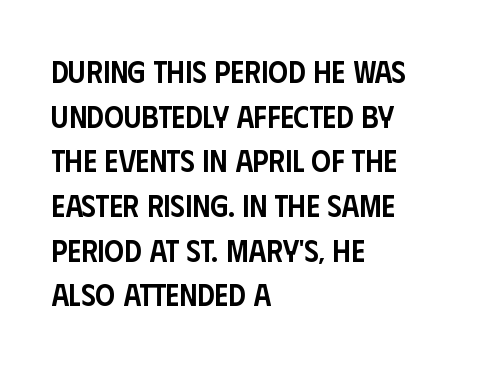
{"serif": "no", "italic": "no", "bold": "semi", "weight": "semibold", "width": "condensed", "stroke_contrast": "low", "x_height": "large", "monospaced": "no", "underline": "no", "align": "left", "line_spacing": "normal", "line_spacing_ratio": 1.44, "letter_spacing": "normal", "letter_spacing_em": 0.0, "glyph_px": 31}
